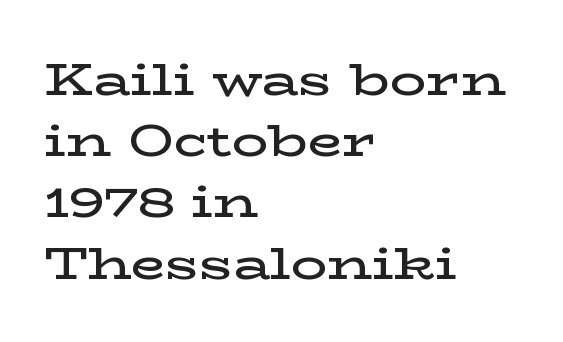
The image shows 45 px semibold, wide serif type, upright; set left-aligned, normal line spacing (1.36x), normal letter spacing, not underlined; low stroke contrast and a medium x-height.
